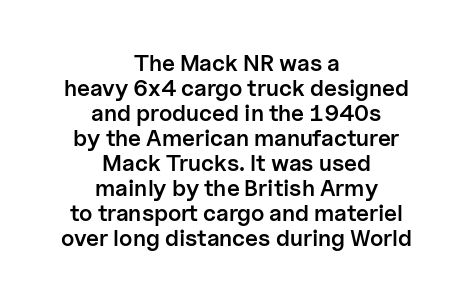
{"italic": "no", "bold": "semi", "underline": "no", "align": "center", "line_spacing": "tight", "line_spacing_ratio": 1.09, "letter_spacing": "normal", "letter_spacing_em": 0.0, "glyph_px": 23}
